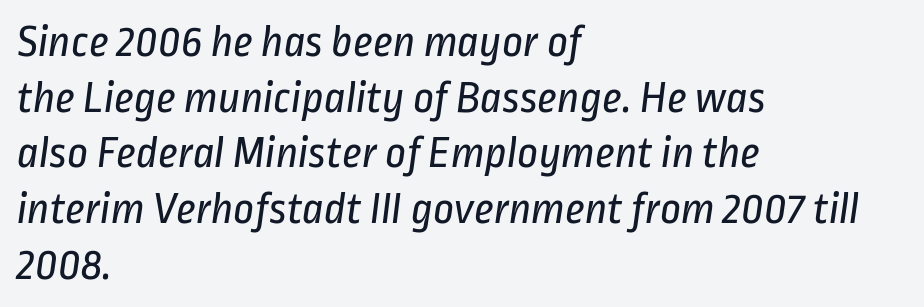
The image shows 46 px regular-weight, condensed sans-serif type; set left-aligned, line spacing 1.21x, normal letter spacing, not underlined; low stroke contrast and a medium x-height.
